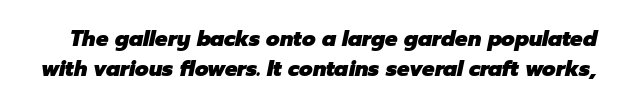
Q: Is the text bold? A: Yes.
Q: Is the text italic (slanted)? A: Yes, it leans right by about 12 degrees.
Q: Is the text underlined? A: No.
Q: Is the spacing between letters normal or unusually wide? A: Normal.
Q: Is the spacing between lines tight, normal or loose? A: Normal.
